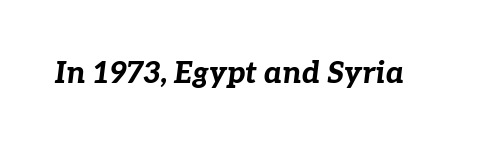
{"italic": "yes", "lean": "right", "slant_degrees": 7, "bold": "yes", "weight": "bold", "width": "normal", "stroke_contrast": "low", "x_height": "medium", "monospaced": "no", "underline": "no", "letter_spacing": "normal", "letter_spacing_em": 0.0, "glyph_px": 30}
